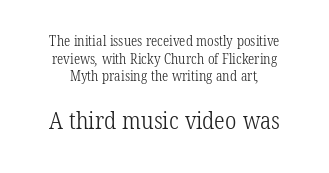
Has an underline been added? It has not. The vertical gap from one line to the next is medium. Small over large — that's the arrangement of the two blocks here. Leftover space on each line is divided equally before and after the words. A light-to-regular cut is what we see here.
